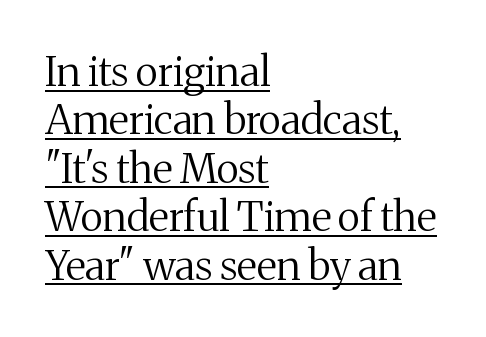
The image shows 41 px regular-weight serif type, upright; set left-aligned, line spacing 1.18x, normal letter spacing, underlined; medium stroke contrast and a medium x-height.
